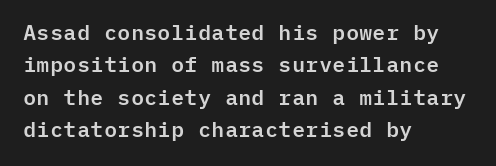
The image shows 21 px text type, upright; set left-aligned, normal line spacing (1.54x), normal letter spacing, not underlined.
